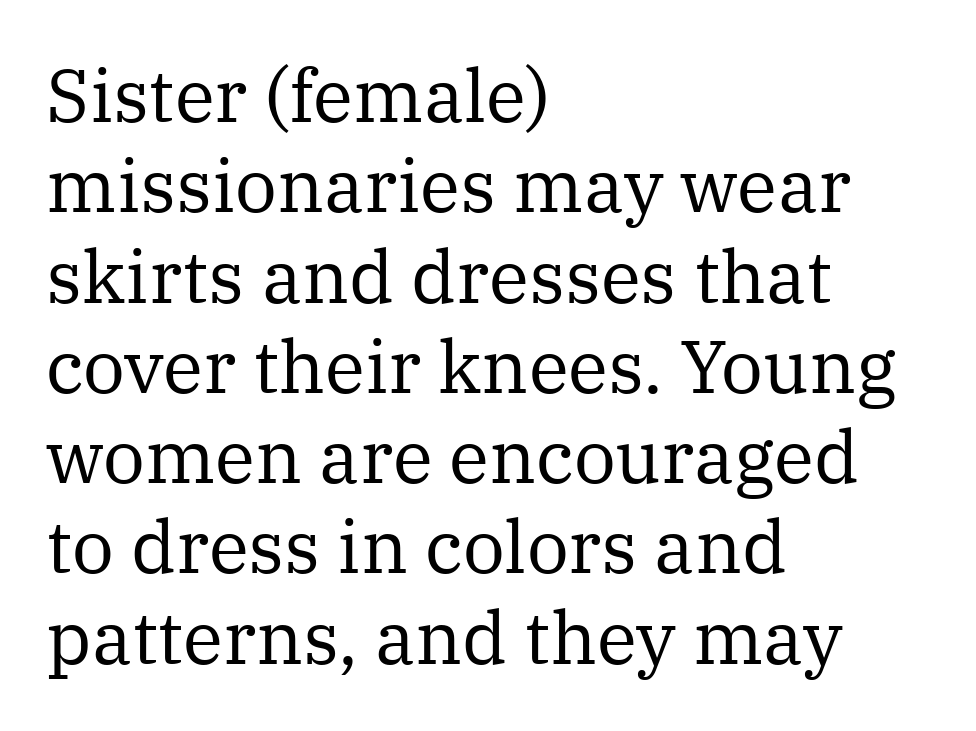
{"serif": "yes", "italic": "no", "bold": "no", "weight": "regular", "width": "normal", "stroke_contrast": "medium", "x_height": "medium", "monospaced": "no", "underline": "no", "align": "left", "line_spacing_ratio": 1.22, "letter_spacing": "normal", "letter_spacing_em": 0.0, "glyph_px": 74}
